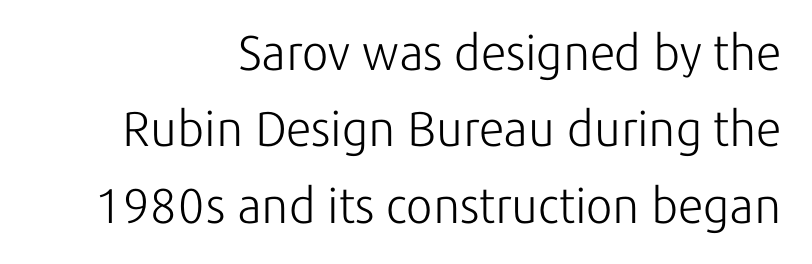
{"serif": "no", "italic": "no", "bold": "no", "weight": "light", "width": "normal", "stroke_contrast": "low", "x_height": "medium", "monospaced": "no", "underline": "no", "align": "right", "line_spacing": "normal", "line_spacing_ratio": 1.56, "letter_spacing": "normal", "letter_spacing_em": 0.0, "glyph_px": 49}
